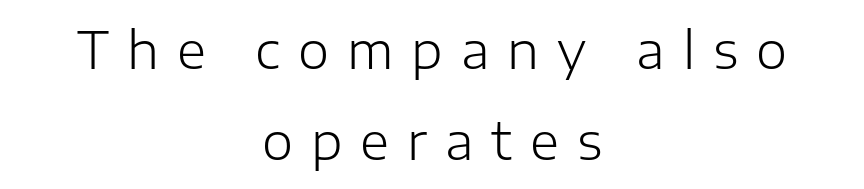
The image shows 50 px light sans-serif type, upright; set centered, line spacing 1.83x, unusually wide letter spacing (+0.36 em), not underlined; low stroke contrast and a medium x-height.
